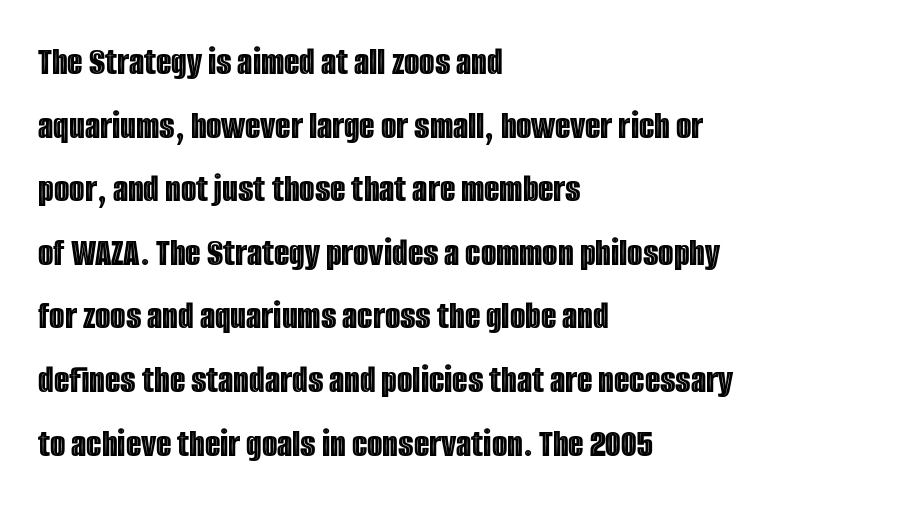
Q: Is the text italic (slanted)? A: No, it is upright.
Q: Is the text underlined? A: No.
Q: How is the paragraph aligned? A: Left-aligned.
Q: Is the spacing between letters normal or unusually wide? A: Normal.
Q: Is the spacing between lines tight, normal or loose? A: Normal.
Q: Width (condensed, normal, or wide)? A: Condensed.
Q: x-height? A: Large.
Q: Monospaced? A: No.
